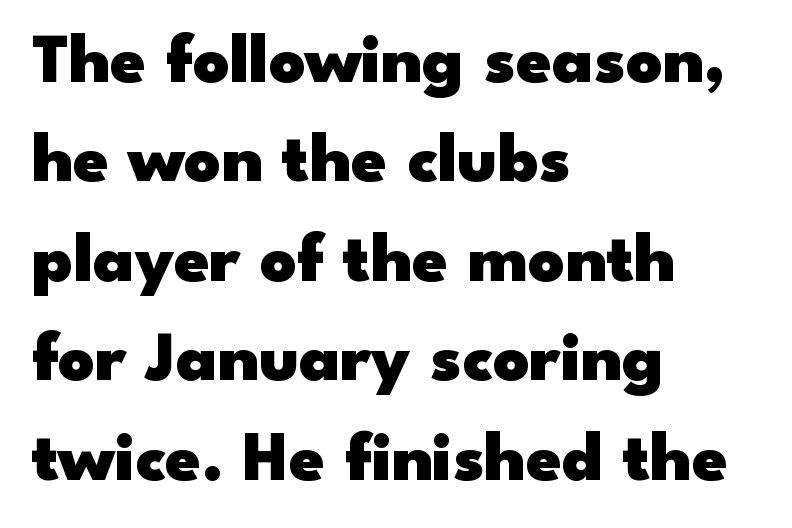
{"serif": "no", "italic": "no", "bold": "yes", "weight": "heavy", "width": "wide", "stroke_contrast": "low", "x_height": "small", "monospaced": "no", "underline": "no", "align": "left", "line_spacing": "normal", "line_spacing_ratio": 1.4, "letter_spacing": "normal", "letter_spacing_em": 0.0, "glyph_px": 71}
